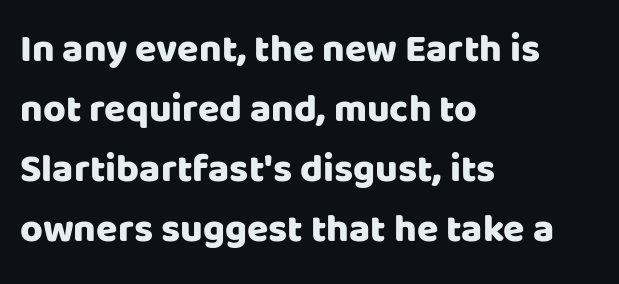
{"serif": "no", "italic": "no", "width": "normal", "stroke_contrast": "low", "x_height": "large", "monospaced": "no", "underline": "no", "align": "left", "line_spacing": "normal", "line_spacing_ratio": 1.54, "letter_spacing": "normal", "letter_spacing_em": 0.0, "glyph_px": 39}
